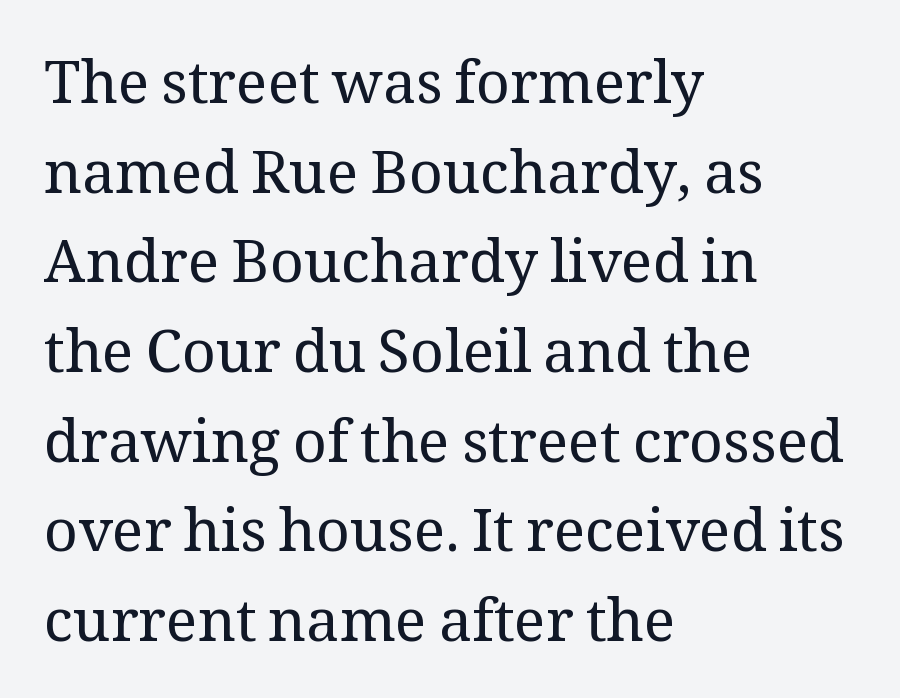
In terms of posture, this sample is upright. Regarding serifs, this sample has them. Observe the ordinary spacing: letters are neighbours, not strangers. Think of a printed novel: that variable character pitch is what you see here. Words float on clear page, feet unadorned. Each line starts at the same left margin while the right side varies.
